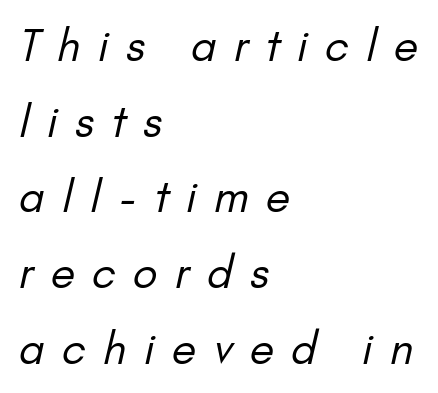
The area under the type is left untouched. Short and long lines alike share a common starting point at left. Stem width sits at or under what a default text font uses. The horizontal fit of the characters is loose and conspicuously gappy. These lines are rendered in a variable-pitch font. Grotesque or geometric, the face here clearly has no serifs.
